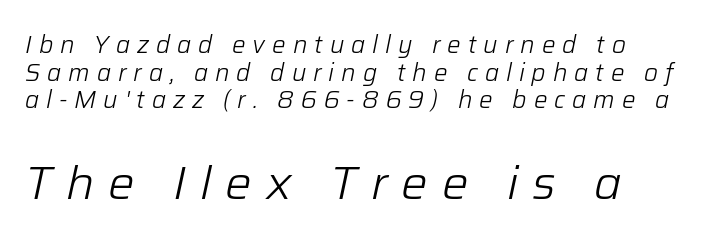
How would I describe the line gaps? Narrow and economical. What stands out about the letter spacing? Its width — letters are far apart. Here the second block reads like a headline and the first like body copy. Compared with a typical body face, this is equally light or lighter still.
